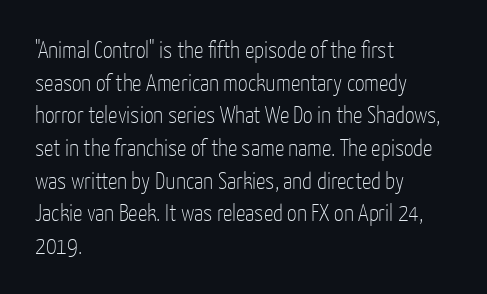
Q: Is the text bold? A: No.
Q: Is the text italic (slanted)? A: No, it is upright.
Q: Is the text underlined? A: No.
Q: How is the paragraph aligned? A: Left-aligned.
Q: Is the spacing between letters normal or unusually wide? A: Normal.
Q: Is the spacing between lines tight, normal or loose? A: Normal.
